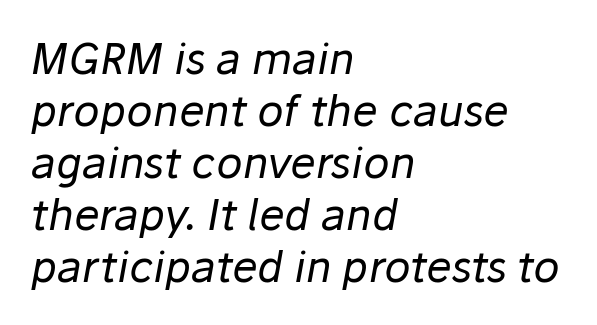
The image shows 43 px regular-weight type, italic (leaning right); set left-aligned, line spacing 1.21x, normal letter spacing, not underlined; low stroke contrast and a medium x-height.
